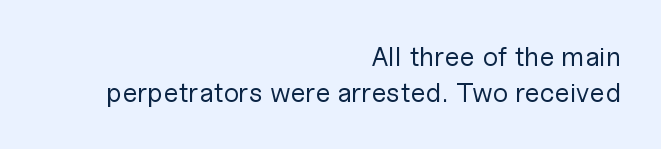
One-word summary of the alignment: right. Letters have the restrained weight of plain body copy at most. You could call the tracking neutral — neither tight nor loose. Every stem runs plumb, perpendicular to the baseline. One glance says typical: line gaps are just what's usual. The words here are not underlined.
